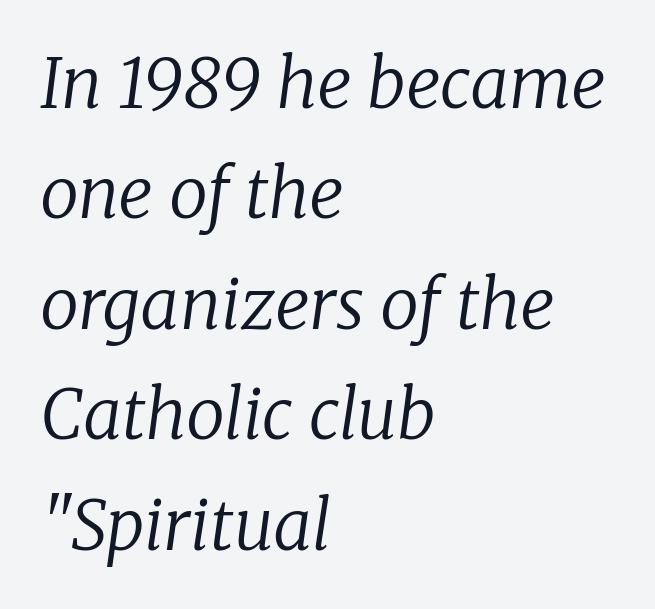
What kind of face is this? One with serifs. The characters are drawn with everyday or finer stroke widths. The axis of the letterforms is tilted away from vertical. Does the leading feel generous? No, just average.
